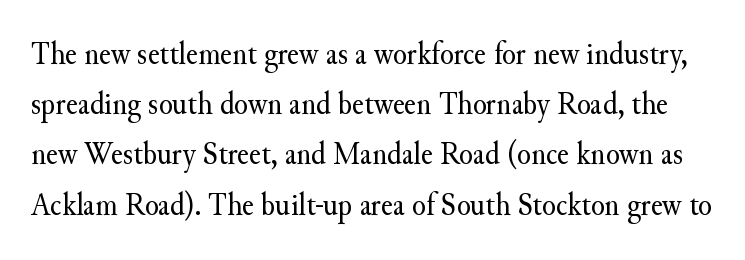
The image shows 32 px regular-weight serif type, upright; set normal line spacing (1.57x), normal letter spacing, not underlined; medium stroke contrast and a small x-height.
